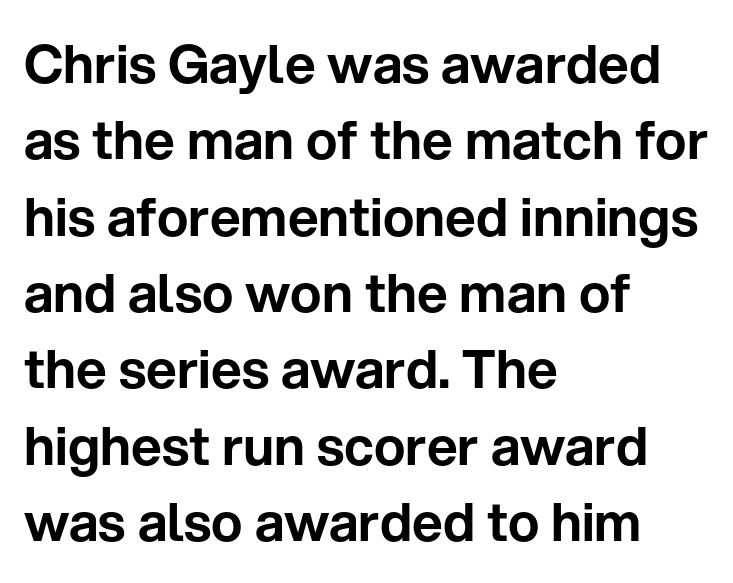
Q: Is the text italic (slanted)? A: No, it is upright.
Q: Is the typeface a serif or a sans-serif typeface? A: Sans-serif.
Q: Is the text underlined? A: No.
Q: How is the paragraph aligned? A: Left-aligned.
Q: Is the spacing between letters normal or unusually wide? A: Normal.
Q: Is the spacing between lines tight, normal or loose? A: Normal.
Q: Width (condensed, normal, or wide)? A: Normal.
Q: Stroke contrast? A: Low.
Q: x-height? A: Medium.
Q: Monospaced? A: No.
